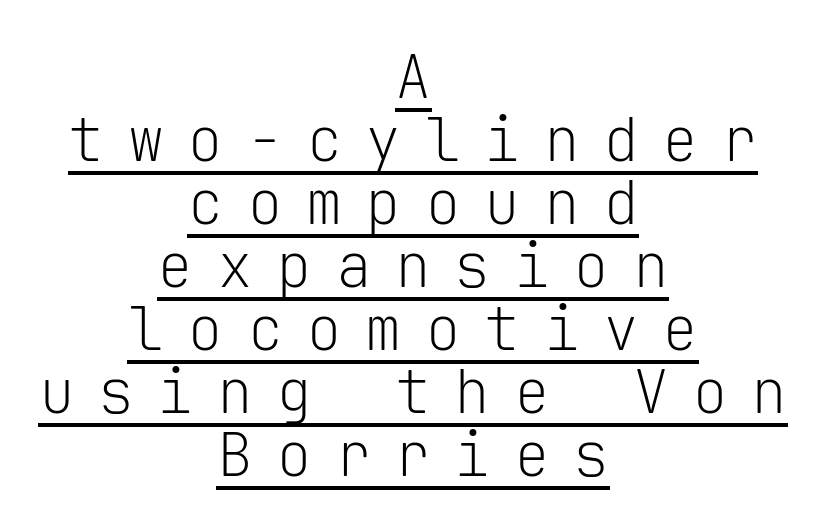
{"serif": "no", "italic": "no", "bold": "no", "weight": "light", "width": "normal", "stroke_contrast": "low", "x_height": "medium", "monospaced": "yes", "underline": "yes", "align": "center", "line_spacing": "tight", "line_spacing_ratio": 1.05, "letter_spacing": "wide", "letter_spacing_em": 0.39, "glyph_px": 60}
